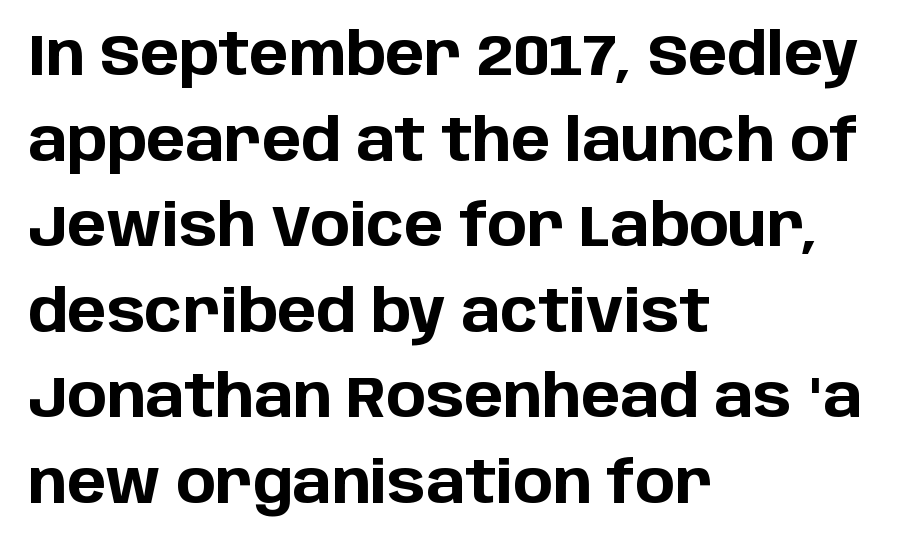
Q: Is the text bold? A: Yes.
Q: Is the text italic (slanted)? A: No, it is upright.
Q: Is the typeface a serif or a sans-serif typeface? A: Sans-serif.
Q: Is the text underlined? A: No.
Q: How is the paragraph aligned? A: Left-aligned.
Q: Is the spacing between letters normal or unusually wide? A: Normal.
Q: Is the spacing between lines tight, normal or loose? A: Normal.
Q: Width (condensed, normal, or wide)? A: Normal.
Q: Stroke contrast? A: Low.
Q: x-height? A: Large.
Q: Monospaced? A: No.
